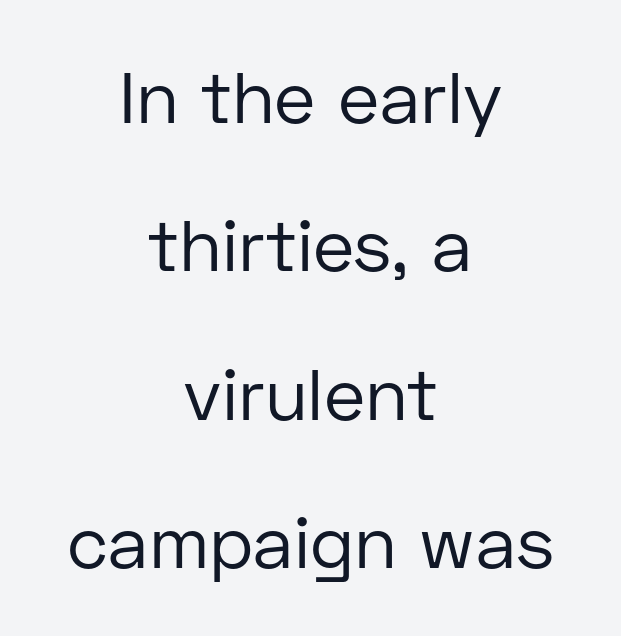
The image shows 72 px regular-weight sans-serif type, upright; set centered, loose line spacing (2.06x), normal letter spacing, not underlined; low stroke contrast and a medium x-height.
